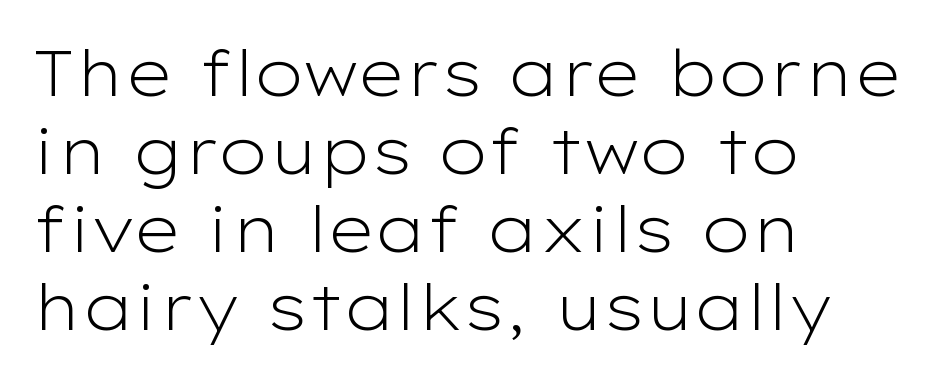
The image shows 64 px light, wide sans-serif type, upright; set left-aligned, line spacing 1.22x, normal letter spacing, not underlined; low stroke contrast and a medium x-height.
